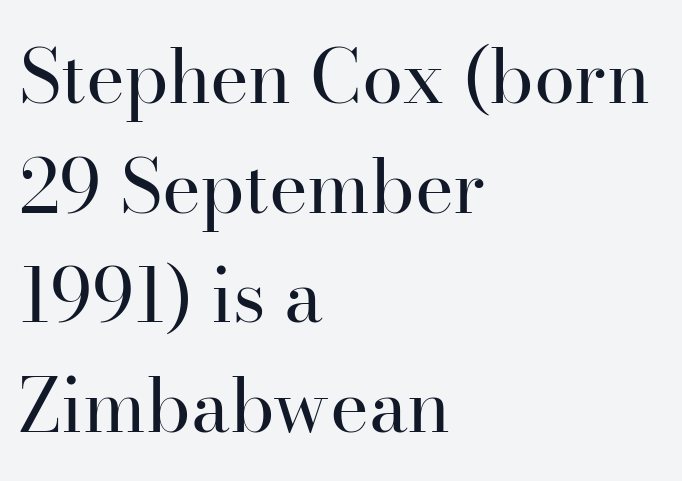
{"serif": "yes", "italic": "no", "bold": "no", "weight": "regular", "width": "normal", "stroke_contrast": "high", "x_height": "small", "monospaced": "no", "underline": "no", "align": "left", "line_spacing": "normal", "line_spacing_ratio": 1.48, "letter_spacing": "normal", "letter_spacing_em": 0.0, "glyph_px": 74}
